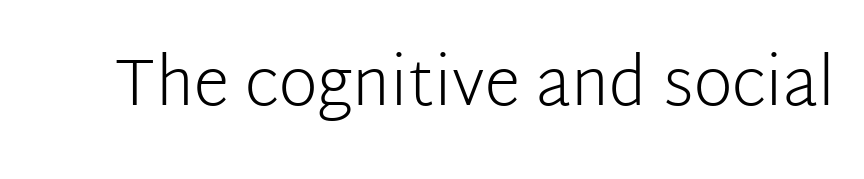
Q: Is the text bold? A: No.
Q: Is the text italic (slanted)? A: No, it is upright.
Q: Is the typeface a serif or a sans-serif typeface? A: Sans-serif.
Q: Is the text underlined? A: No.
Q: Is the spacing between letters normal or unusually wide? A: Normal.
Q: Width (condensed, normal, or wide)? A: Normal.
Q: Stroke contrast? A: Low.
Q: x-height? A: Medium.
Q: Monospaced? A: No.
